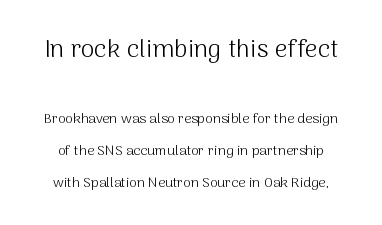
{"italic": "no", "bold": "no", "underline": "no", "line_spacing": "loose", "line_spacing_ratio": 2.28, "letter_spacing": "normal", "letter_spacing_em": 0.0, "larger_block": "first", "size_ratio": 1.79, "glyph_px": 25}
